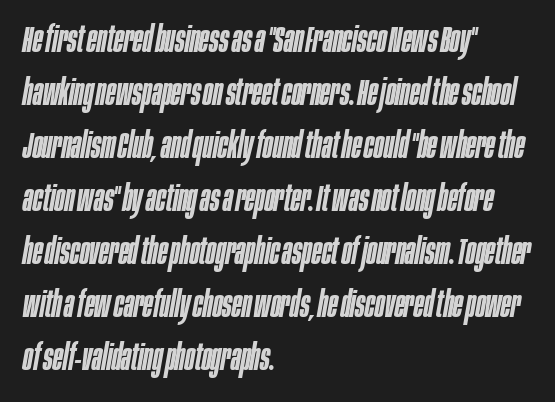
Is the type bold? Partly — it's a semibold, heavier than regular but not fully bold. Short and long lines alike share a common starting point at left. Slanted lettering throughout. The passage shown is typed in a proportional face where columns would drift. How would I describe the line gaps? Plain and ordinary.
